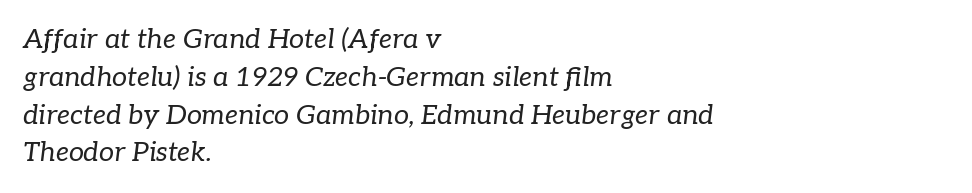
Q: Is the text bold? A: No.
Q: Is the text italic (slanted)? A: Yes, it leans right by about 7 degrees.
Q: Is the text underlined? A: No.
Q: How is the paragraph aligned? A: Left-aligned.
Q: Is the spacing between letters normal or unusually wide? A: Normal.
Q: Is the spacing between lines tight, normal or loose? A: Normal.
